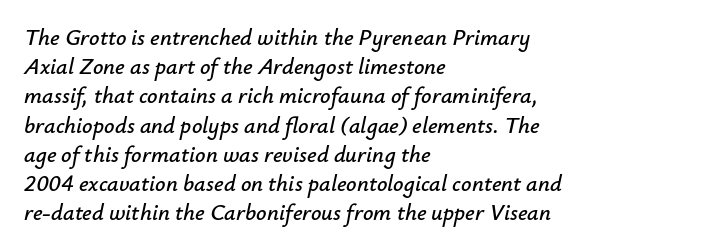
{"italic": "yes", "lean": "right", "slant_degrees": 12, "underline": "no", "align": "left", "line_spacing": "normal", "line_spacing_ratio": 1.27, "letter_spacing": "normal", "letter_spacing_em": 0.0, "glyph_px": 23}
